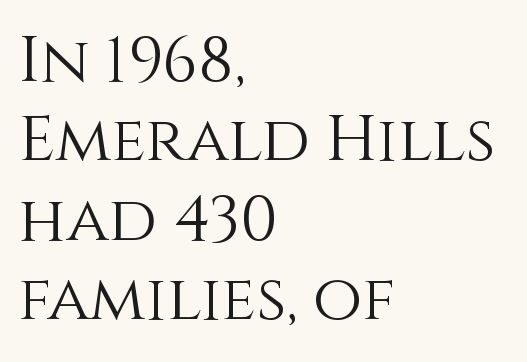
The image shows 64 px light type, upright; set left-aligned, line spacing 1.24x, normal letter spacing, not underlined; a large x-height.
